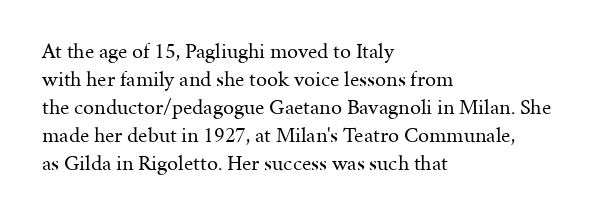
{"italic": "no", "bold": "no", "underline": "no", "align": "left", "line_spacing": "normal", "line_spacing_ratio": 1.27, "letter_spacing": "normal", "letter_spacing_em": 0.0, "glyph_px": 22}
